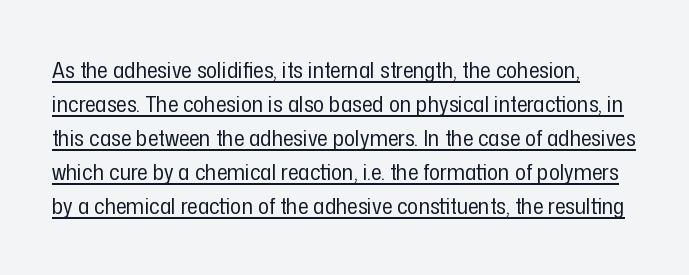
The image shows 23 px text type, upright; set normal line spacing (1.48x), normal letter spacing, underlined.
